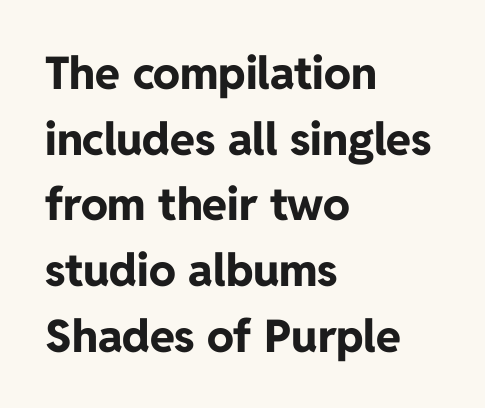
Spacing verdict: proportional, widths tailored to each character. Compared with a centered layout, this one pins lines to the left instead. Style check: upright. The rendering uses a bold face; every stroke is thick and dark.
